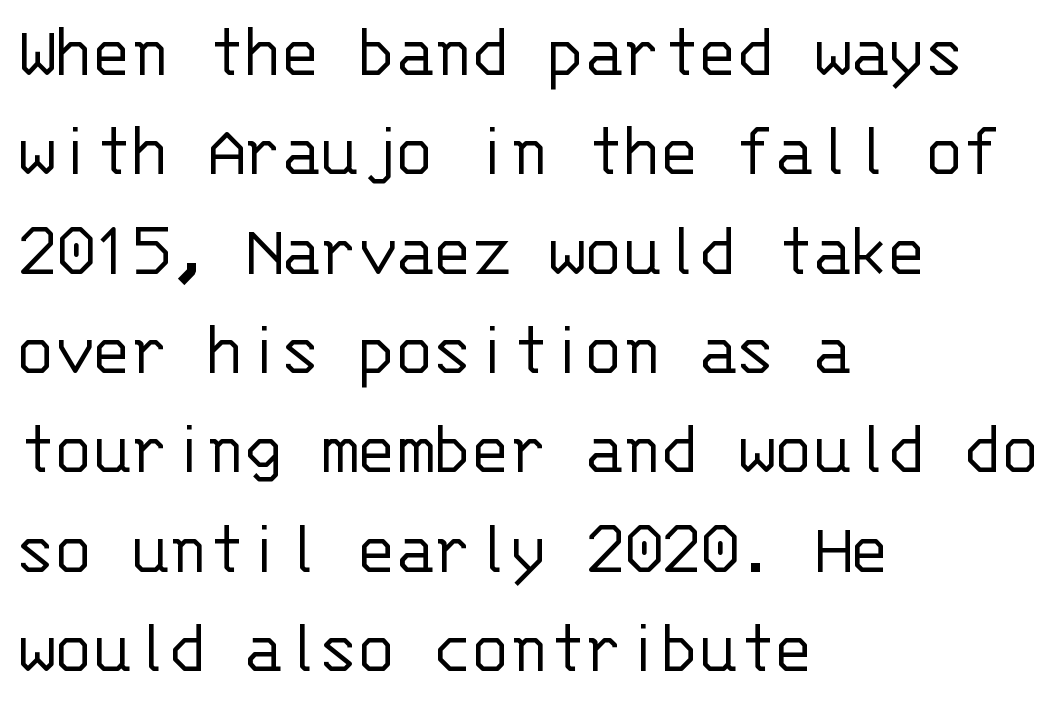
{"serif": "no", "italic": "no", "bold": "no", "weight": "light", "width": "normal", "stroke_contrast": "low", "x_height": "large", "monospaced": "yes", "underline": "no", "align": "left", "line_spacing": "normal", "line_spacing_ratio": 1.29, "letter_spacing": "normal", "letter_spacing_em": 0.0, "glyph_px": 77}
